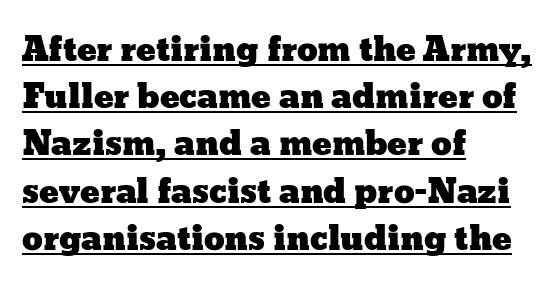
{"italic": "no", "width": "wide", "stroke_contrast": "low", "x_height": "medium", "monospaced": "no", "underline": "yes", "align": "left", "line_spacing": "normal", "line_spacing_ratio": 1.43, "letter_spacing": "normal", "letter_spacing_em": 0.0, "glyph_px": 33}
